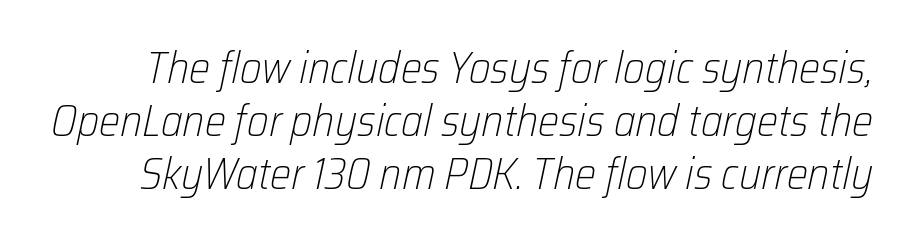
The image shows 45 px light, condensed type, italic (leaning right); set line spacing 1.18x, normal letter spacing, not underlined; low stroke contrast and a medium x-height.
